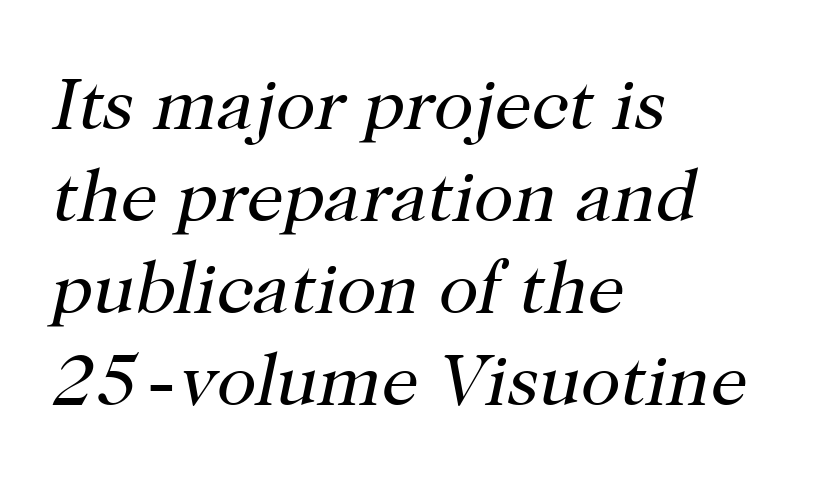
{"serif": "yes", "italic": "yes", "lean": "right", "slant_degrees": 12, "bold": "no", "weight": "regular", "width": "normal", "stroke_contrast": "high", "x_height": "medium", "monospaced": "no", "underline": "no", "align": "left", "line_spacing": "normal", "line_spacing_ratio": 1.26, "letter_spacing": "normal", "letter_spacing_em": 0.0, "glyph_px": 73}
